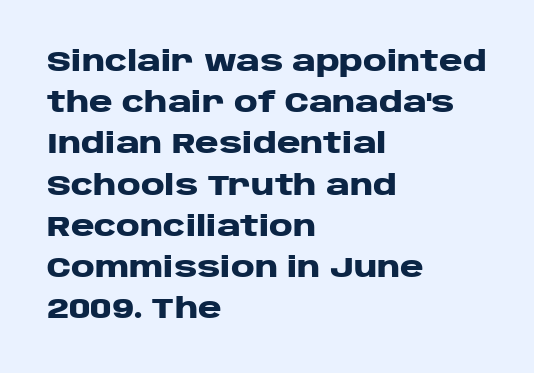
Normally led — the rows are evenly, conventionally spaced. Tracking here is standard; glyphs follow each other at the usual distance. The characters display no serif detailing; their extremities are plain. Quick note: underline off. Ascenders rise straight up at ninety degrees. Here the designer chose a conventional face with non-uniform glyph widths.
